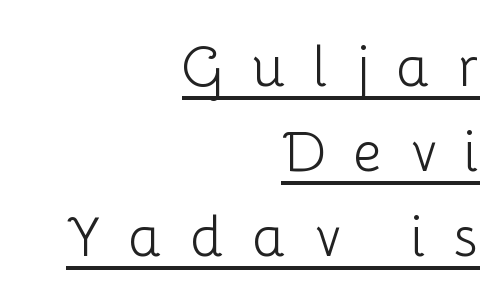
Q: Is the text bold? A: No.
Q: Is the text italic (slanted)? A: No, it is upright.
Q: Is the typeface a serif or a sans-serif typeface? A: Sans-serif.
Q: Is the text underlined? A: Yes.
Q: How is the paragraph aligned? A: Right-aligned.
Q: Is the spacing between letters normal or unusually wide? A: Unusually wide.
Q: Is the spacing between lines tight, normal or loose? A: Normal.
Q: Width (condensed, normal, or wide)? A: Normal.
Q: Stroke contrast? A: Low.
Q: x-height? A: Medium.
Q: Monospaced? A: No.
